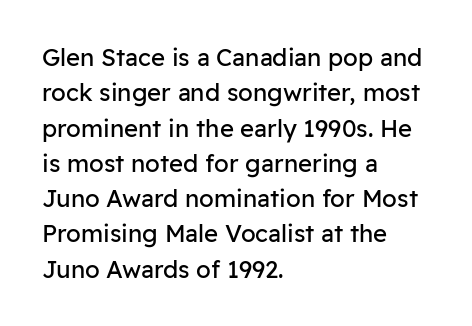
{"italic": "no", "bold": "no", "underline": "no", "align": "left", "line_spacing": "normal", "line_spacing_ratio": 1.47, "letter_spacing": "normal", "letter_spacing_em": 0.0, "glyph_px": 24}
